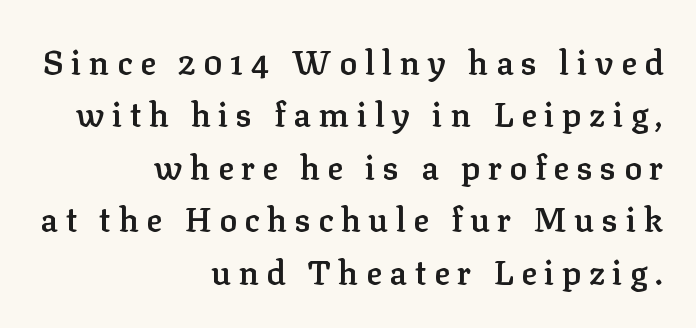
The image shows 33 px semibold serif type, upright; set right-aligned, normal line spacing (1.59x), unusually wide letter spacing (+0.23 em), not underlined; low stroke contrast and a medium x-height.
